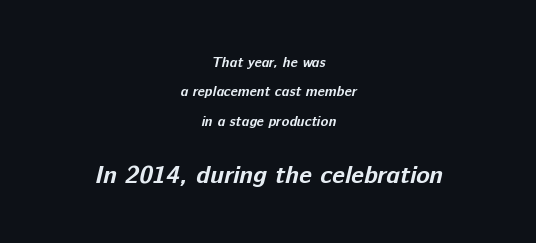
Q: Is the text bold? A: Yes.
Q: Is the text underlined? A: No.
Q: How is the paragraph aligned? A: Centered.
Q: Is the spacing between letters normal or unusually wide? A: Normal.
Q: Is the spacing between lines tight, normal or loose? A: Loose.
Q: Which block of text is set in a larger size, the first (top) or the second (bottom)? A: The second (bottom) one.
